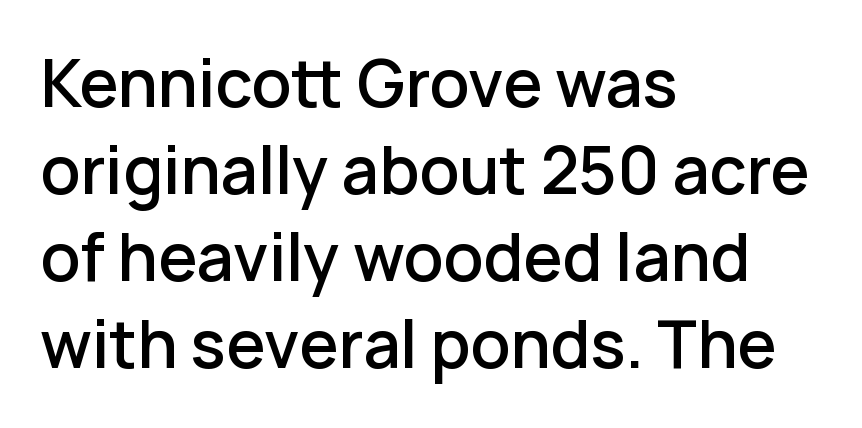
The image shows 63 px semibold sans-serif type, upright; set left-aligned, normal line spacing (1.38x), normal letter spacing, not underlined; low stroke contrast and a medium x-height.
